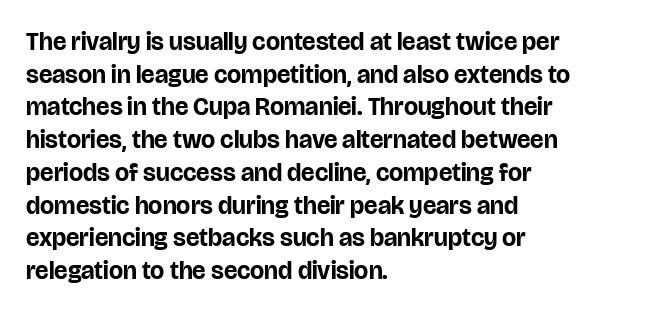
{"italic": "no", "bold": "yes", "underline": "no", "align": "left", "line_spacing": "normal", "line_spacing_ratio": 1.31, "letter_spacing": "normal", "letter_spacing_em": 0.0, "glyph_px": 25}
